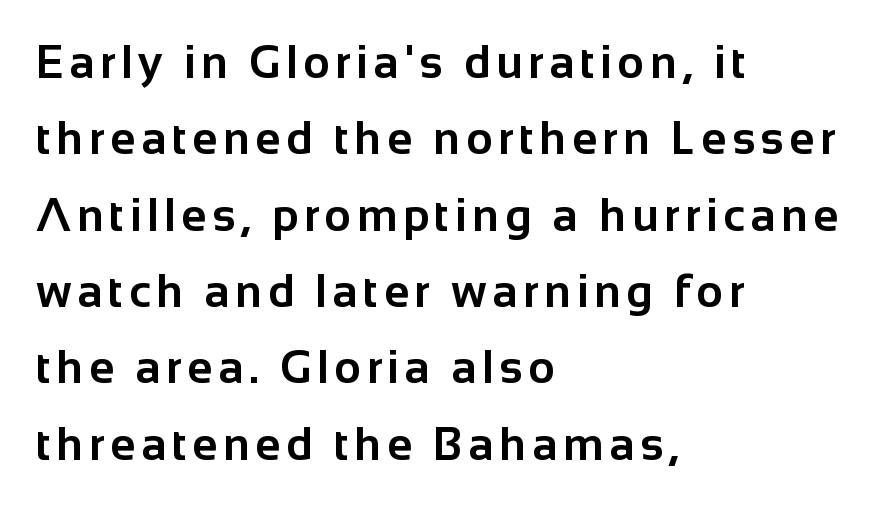
The image shows 46 px bold sans-serif type, upright; set left-aligned, normal line spacing (1.66x), not underlined; low stroke contrast and a medium x-height.
